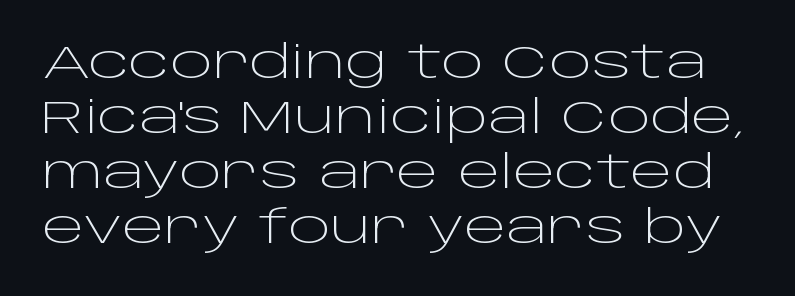
Q: Is the text bold? A: No.
Q: Is the text italic (slanted)? A: No, it is upright.
Q: Is the typeface a serif or a sans-serif typeface? A: Sans-serif.
Q: Is the text underlined? A: No.
Q: Is the spacing between letters normal or unusually wide? A: Normal.
Q: Width (condensed, normal, or wide)? A: Wide.
Q: Stroke contrast? A: Low.
Q: x-height? A: Large.
Q: Monospaced? A: No.
